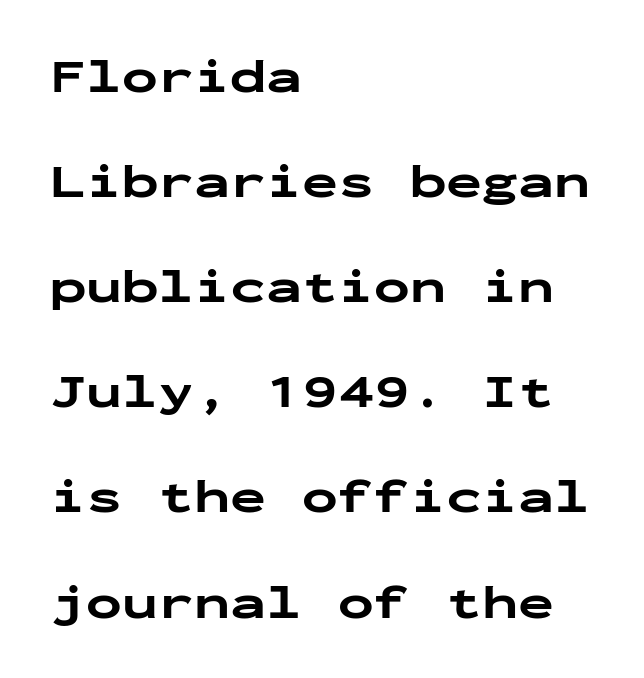
{"serif": "no", "italic": "no", "bold": "yes", "weight": "bold", "width": "wide", "stroke_contrast": "low", "x_height": "medium", "monospaced": "yes", "underline": "no", "align": "left", "line_spacing": "loose", "line_spacing_ratio": 2.19, "letter_spacing": "normal", "letter_spacing_em": 0.0, "glyph_px": 48}
